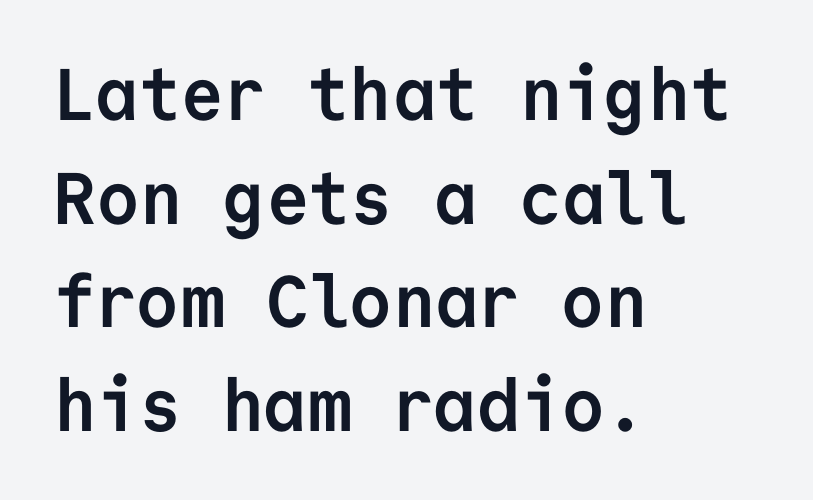
{"serif": "no", "italic": "no", "bold": "yes", "weight": "semibold", "width": "normal", "stroke_contrast": "low", "x_height": "medium", "monospaced": "yes", "underline": "no", "align": "left", "line_spacing": "normal", "line_spacing_ratio": 1.42, "letter_spacing": "normal", "letter_spacing_em": 0.0, "glyph_px": 73}
